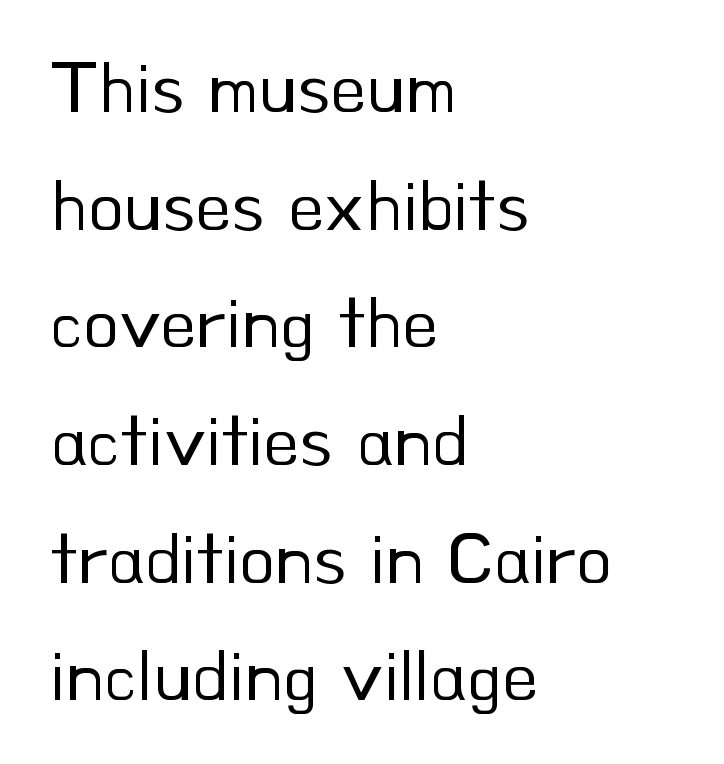
Think standard paragraph weight, or any step lighter than that. The block of text has a typical density, with ordinary space between rows. This is roman type, the default non-slanted kind. The letters advance in unequal steps, a hallmark of proportional type.
